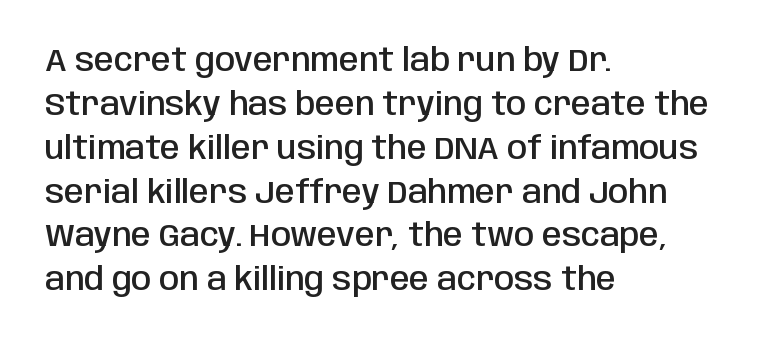
Tracking value appears to be zero — textbook default spacing. Characters remain perfectly vertical along every line. The rag falls on the right side of this text block. The rows are spaced the way most documents space them. Beneath every word, the page is bare. Notice the strokes are somewhat thickened but not fully heavy: this is a semibold.
